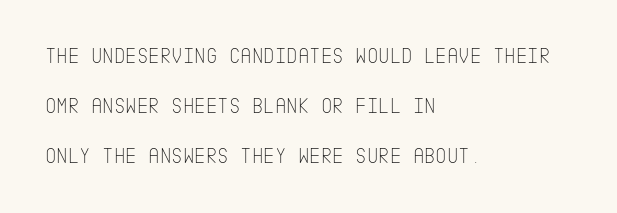
{"italic": "no", "bold": "no", "underline": "no", "align": "left", "line_spacing": "loose", "line_spacing_ratio": 2.27, "letter_spacing": "normal", "letter_spacing_em": 0.0, "glyph_px": 22}
